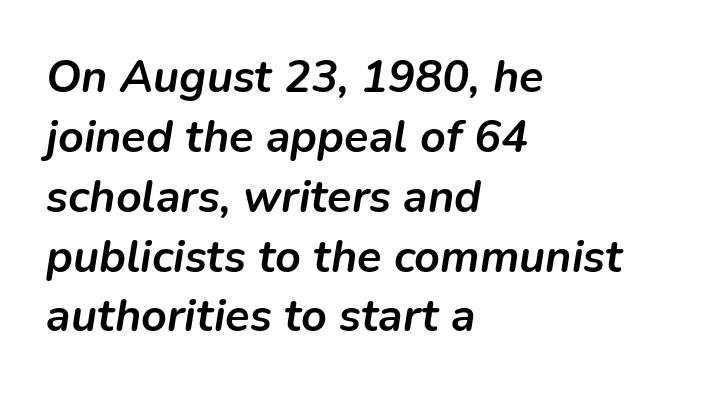
{"italic": "yes", "lean": "right", "slant_degrees": 9, "bold": "yes", "weight": "semibold", "width": "normal", "stroke_contrast": "low", "x_height": "medium", "monospaced": "no", "underline": "no", "align": "left", "line_spacing": "normal", "line_spacing_ratio": 1.33, "letter_spacing": "normal", "letter_spacing_em": 0.0, "glyph_px": 45}
